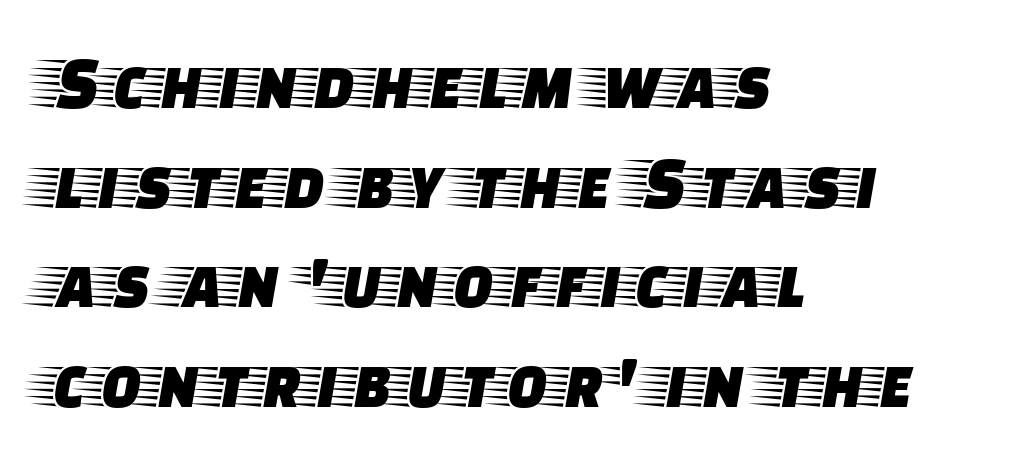
Q: Is the text italic (slanted)? A: Yes.
Q: Is the typeface a serif or a sans-serif typeface? A: Serif.
Q: Is the text underlined? A: No.
Q: How is the paragraph aligned? A: Left-aligned.
Q: Is the spacing between letters normal or unusually wide? A: Normal.
Q: Is the spacing between lines tight, normal or loose? A: Normal.
Q: Width (condensed, normal, or wide)? A: Wide.
Q: Stroke contrast? A: Low.
Q: x-height? A: Large.
Q: Monospaced? A: No.
